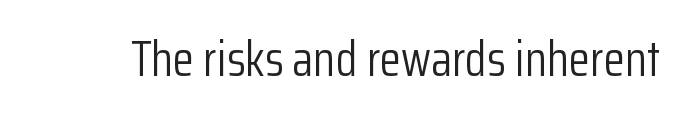
The image shows 49 px light, condensed sans-serif type, upright; set normal letter spacing, not underlined; low stroke contrast and a medium x-height.
